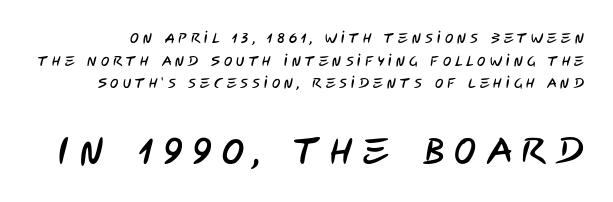
Q: Is the typeface a serif or a sans-serif typeface? A: Sans-serif.
Q: Is the text underlined? A: No.
Q: Is the spacing between letters normal or unusually wide? A: Unusually wide.
Q: Is the spacing between lines tight, normal or loose? A: Normal.
Q: Which block of text is set in a larger size, the first (top) or the second (bottom)? A: The second (bottom) one.
Q: Width (condensed, normal, or wide)? A: Condensed.
Q: Stroke contrast? A: Low.
Q: x-height? A: Large.
Q: Monospaced? A: No.
